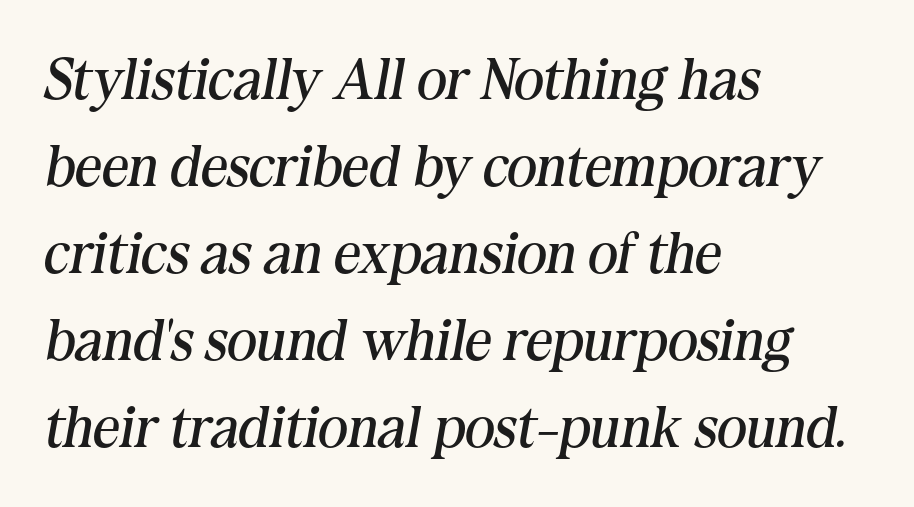
{"serif": "yes", "italic": "yes", "lean": "right", "slant_degrees": 10, "bold": "no", "weight": "regular", "width": "normal", "stroke_contrast": "medium", "x_height": "medium", "monospaced": "no", "underline": "no", "align": "left", "line_spacing": "normal", "line_spacing_ratio": 1.5, "letter_spacing": "normal", "letter_spacing_em": 0.0, "glyph_px": 58}
